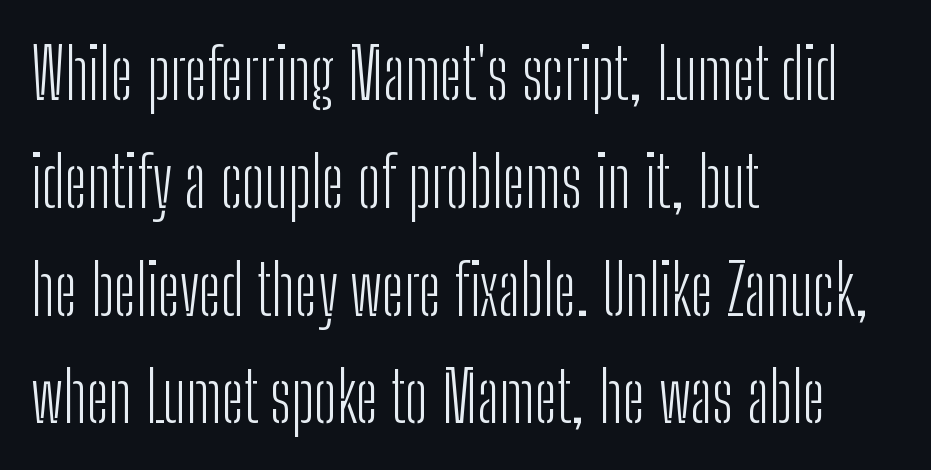
The image shows 70 px light, condensed sans-serif type, upright; set left-aligned, normal line spacing (1.54x), normal letter spacing, not underlined; low stroke contrast and a medium x-height.
